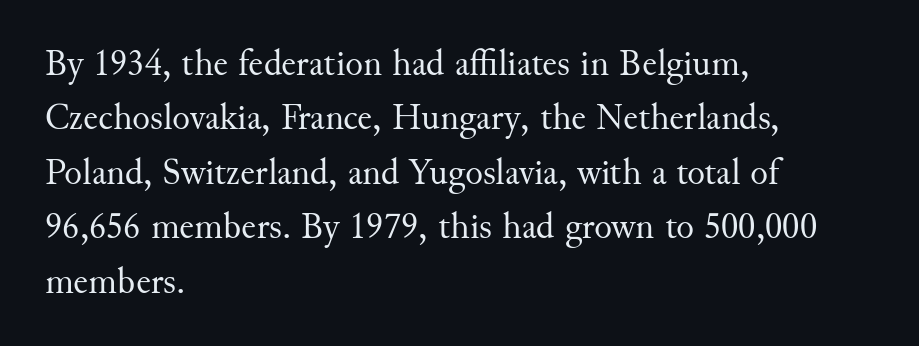
These lines are rendered in a variable-pitch font. The typeface chosen for these lines features serifs. The rows are spaced the way most documents space them. This rendering uses left alignment, leaving the right contour irregular.
